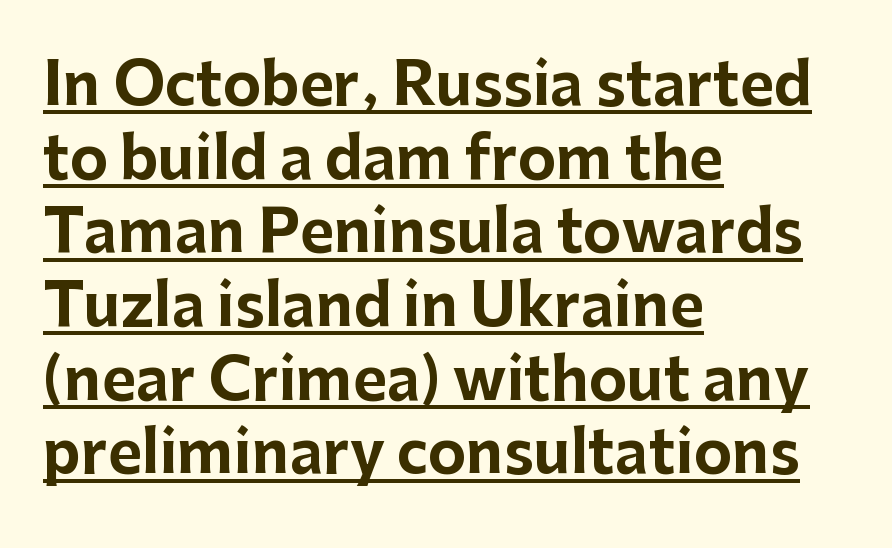
{"serif": "no", "italic": "no", "bold": "yes", "weight": "bold", "width": "normal", "stroke_contrast": "low", "x_height": "medium", "monospaced": "no", "underline": "yes", "align": "left", "line_spacing": "normal", "line_spacing_ratio": 1.27, "letter_spacing": "normal", "letter_spacing_em": 0.0, "glyph_px": 58}
